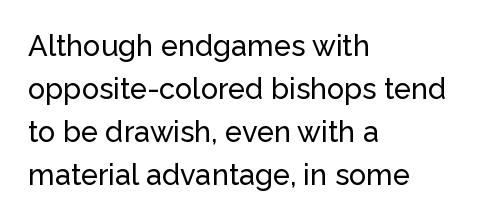
{"serif": "no", "italic": "no", "width": "normal", "stroke_contrast": "low", "x_height": "medium", "monospaced": "no", "underline": "no", "align": "left", "line_spacing": "normal", "line_spacing_ratio": 1.48, "letter_spacing": "normal", "letter_spacing_em": 0.0, "glyph_px": 29}
